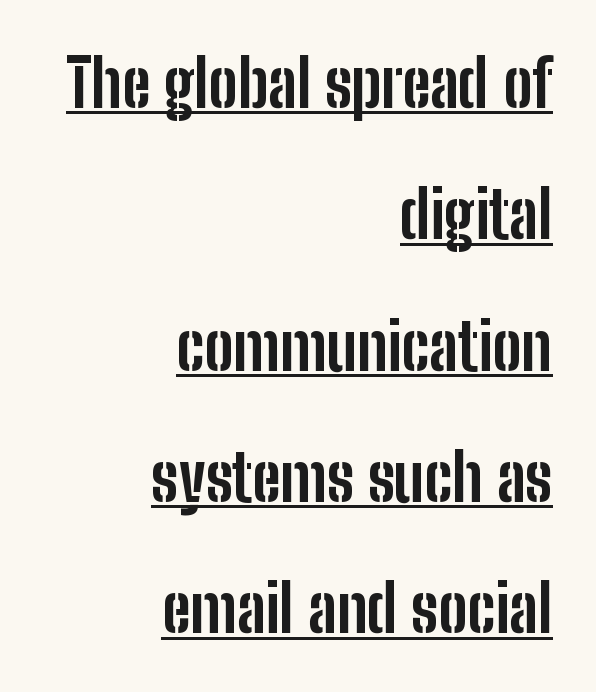
Letter spacing: default. A typesetter would call this proportional, since set widths differ per character. The font family rendered here belongs to the sans-serif group. What decoration does the sample have? An underline. Italic: no, the glyphs are upright roman.
